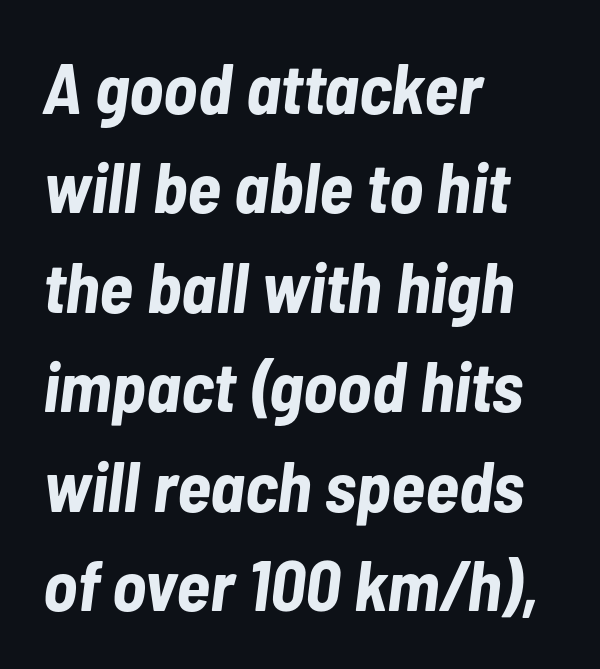
{"italic": "yes", "lean": "right", "slant_degrees": 7, "bold": "yes", "weight": "bold", "width": "condensed", "stroke_contrast": "low", "x_height": "medium", "monospaced": "no", "underline": "no", "align": "left", "line_spacing": "normal", "line_spacing_ratio": 1.4, "letter_spacing": "normal", "letter_spacing_em": 0.0, "glyph_px": 71}
